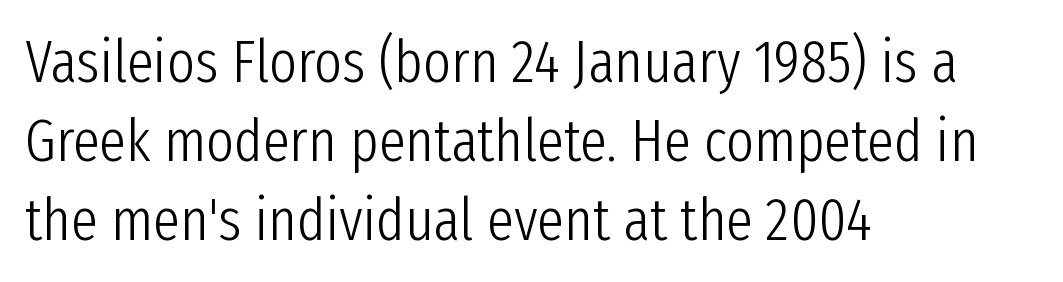
The lines in this sample share a left origin and differ only in where they stop. Glyph-to-glyph distance matches everyday printed text. The specimen omits any rule beneath the text block's lines. The weight tops out at a normal text grade. Note: no serifs on the glyphs.
